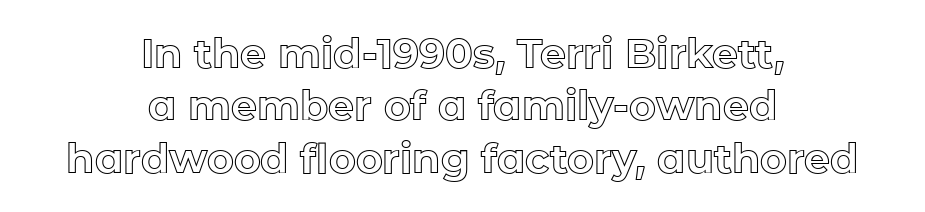
{"italic": "no", "width": "normal", "x_height": "medium", "monospaced": "no", "underline": "no", "align": "center", "line_spacing": "normal", "line_spacing_ratio": 1.28, "letter_spacing": "normal", "letter_spacing_em": 0.0, "glyph_px": 41}
